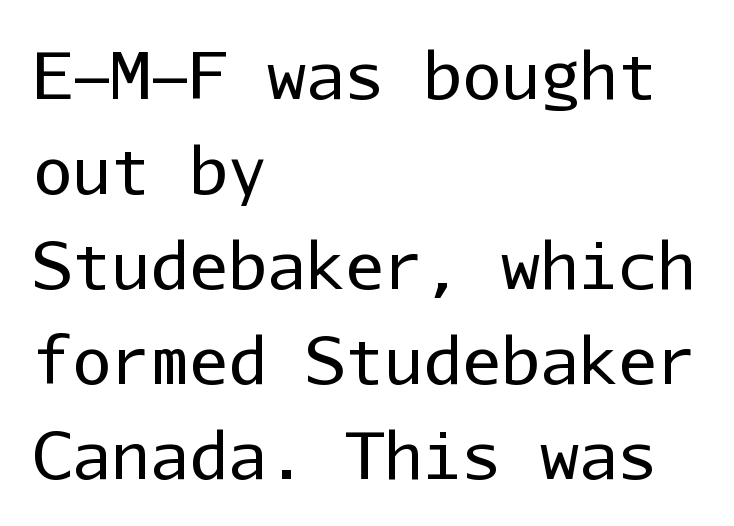
The image shows 65 px regular-weight sans-serif type, upright, monospaced; set left-aligned, normal line spacing (1.46x), normal letter spacing, not underlined; low stroke contrast and a medium x-height.
